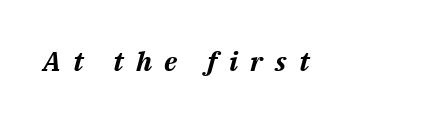
Someone cranked the tracking dial way up on this one. The glyphs have the mass of a bold cut. The glyphs are unaccompanied by any horizontal stroke below them. Is the type slanted? Yes — the strokes lean at a clear angle.
